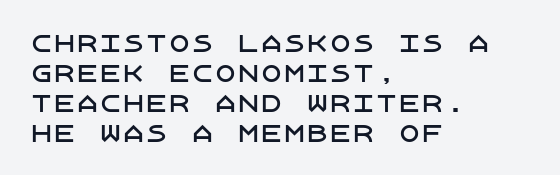
The rendering keeps characters at their native spacing. The string is rendered with underlining switched off. It's the straight-up-and-down kind of type. The paragraph has a hard left edge and a soft right edge. One glance says typical: line gaps are just what's usual.
